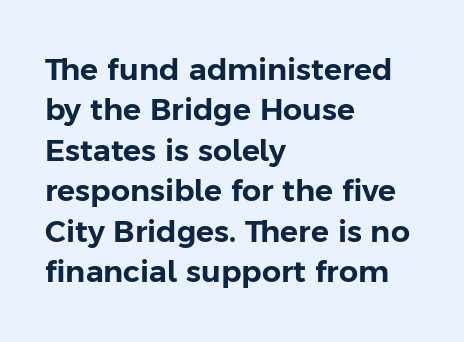
The image shows 30 px sans-serif type, upright; set left-aligned, normal line spacing (1.35x), normal letter spacing, not underlined; low stroke contrast and a medium x-height.
